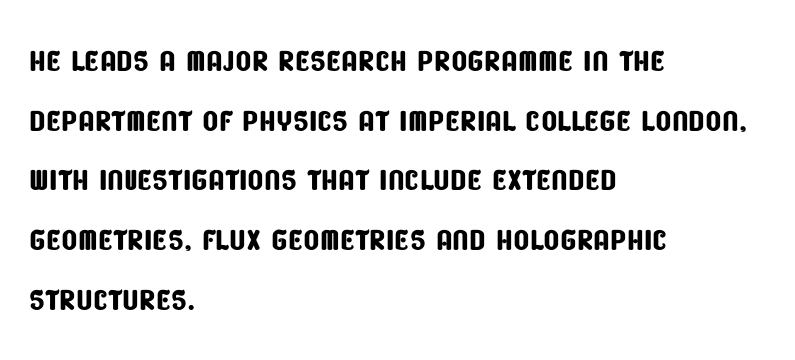
{"serif": "no", "width": "condensed", "stroke_contrast": "low", "x_height": "large", "monospaced": "no", "underline": "no", "align": "left", "line_spacing": "normal", "line_spacing_ratio": 1.42, "letter_spacing": "normal", "letter_spacing_em": 0.0, "glyph_px": 42}
